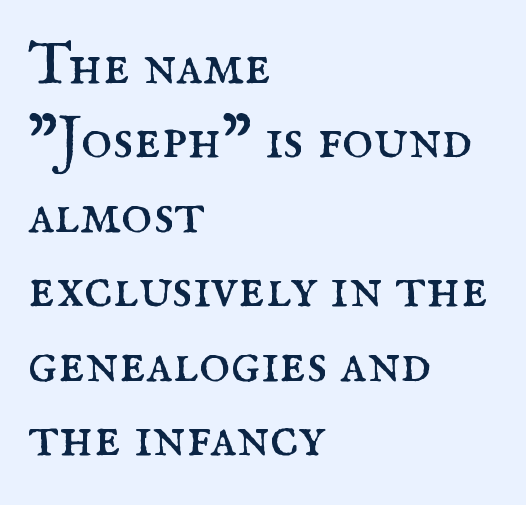
The image shows 60 px regular-weight serif type, upright; set left-aligned, line spacing 1.24x, normal letter spacing, not underlined; medium stroke contrast and a small x-height.
